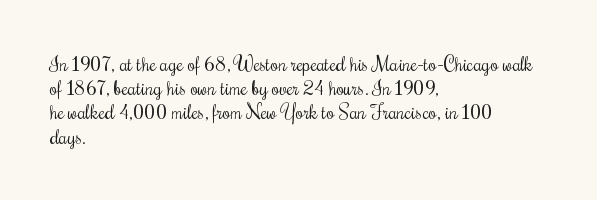
Decoration check: the copy has no underline. Words appear dense and cohesive because spacing is normal. The typesetter chose a ragged-right arrangement here.
